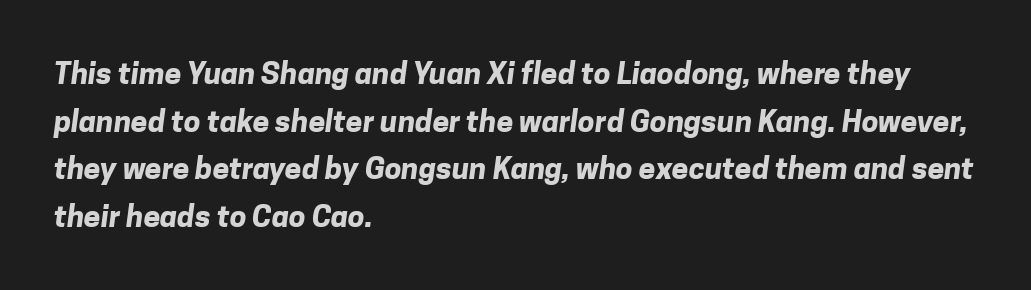
{"serif": "no", "bold": "yes", "weight": "bold", "width": "normal", "stroke_contrast": "low", "x_height": "medium", "monospaced": "no", "underline": "no", "align": "left", "line_spacing": "normal", "line_spacing_ratio": 1.59, "letter_spacing": "normal", "letter_spacing_em": 0.0, "glyph_px": 30}
